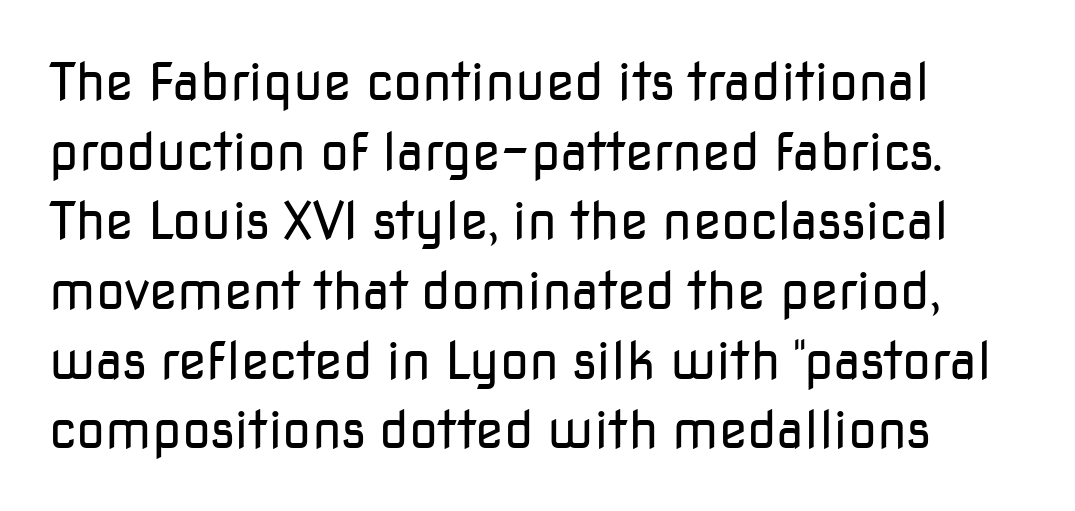
The image shows 52 px regular-weight sans-serif type, upright; set normal line spacing (1.34x), normal letter spacing, not underlined; low stroke contrast and a medium x-height.
